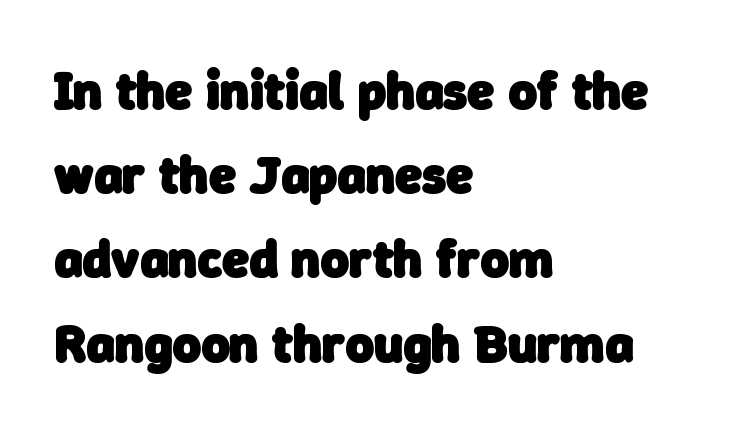
The image shows 54 px heavy sans-serif type; set left-aligned, normal line spacing (1.56x), normal letter spacing, not underlined; low stroke contrast and a medium x-height.
